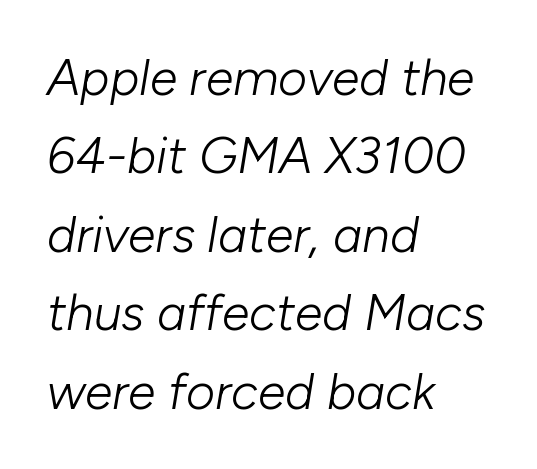
Notice how the stems are inclined rather than vertical — that's the hallmark of italics. Just letters on the line, the space beneath them empty. A typesetter would call this proportional, since set widths differ per character. Weight: in the light-to-regular range. Regular leading.
